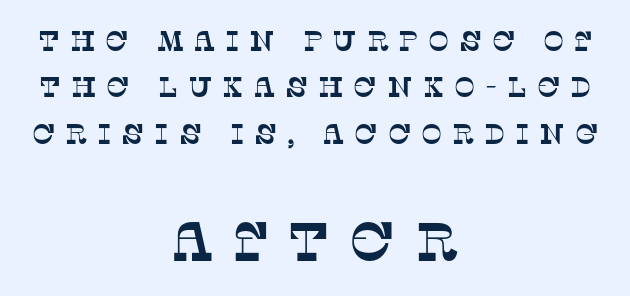
{"serif": "yes", "width": "normal", "stroke_contrast": "low", "x_height": "large", "monospaced": "no", "underline": "no", "align": "center", "line_spacing": "normal", "line_spacing_ratio": 1.66, "letter_spacing": "wide", "letter_spacing_em": 0.35, "larger_block": "second", "size_ratio": 1.96, "glyph_px": 55}
